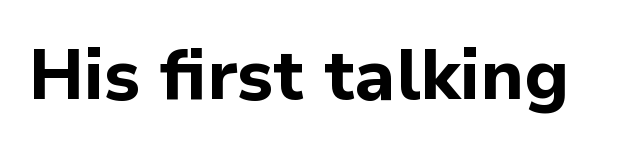
Q: Is the text bold? A: Yes.
Q: Is the text italic (slanted)? A: No, it is upright.
Q: Is the typeface a serif or a sans-serif typeface? A: Sans-serif.
Q: Is the text underlined? A: No.
Q: Is the spacing between letters normal or unusually wide? A: Normal.
Q: Width (condensed, normal, or wide)? A: Normal.
Q: Stroke contrast? A: Low.
Q: x-height? A: Medium.
Q: Monospaced? A: No.
